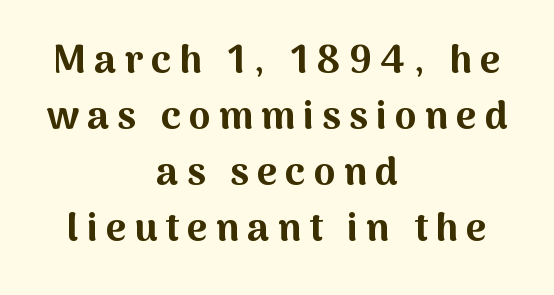
The image shows 39 px bold sans-serif type, upright; set centered, normal line spacing (1.44x), unusually wide letter spacing (+0.21 em), not underlined; medium stroke contrast and a medium x-height.
